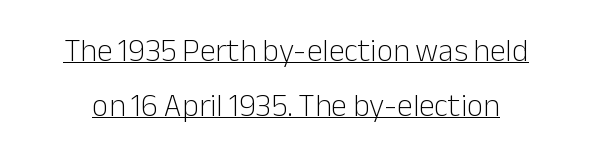
{"serif": "no", "italic": "no", "bold": "no", "weight": "light", "width": "normal", "stroke_contrast": "low", "x_height": "medium", "monospaced": "no", "underline": "yes", "align": "center", "line_spacing_ratio": 1.71, "letter_spacing": "normal", "letter_spacing_em": 0.0, "glyph_px": 32}
